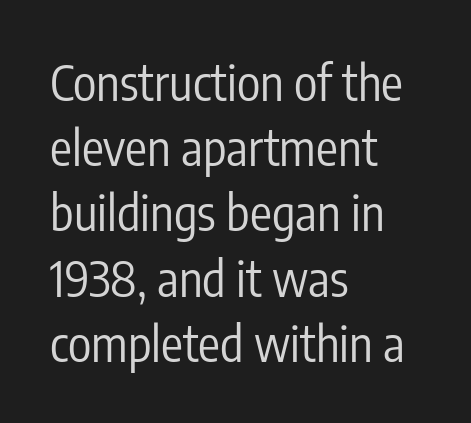
Q: Is the text bold? A: No.
Q: Is the text italic (slanted)? A: No, it is upright.
Q: Is the typeface a serif or a sans-serif typeface? A: Sans-serif.
Q: Is the text underlined? A: No.
Q: How is the paragraph aligned? A: Left-aligned.
Q: Is the spacing between letters normal or unusually wide? A: Normal.
Q: Is the spacing between lines tight, normal or loose? A: Normal.
Q: Width (condensed, normal, or wide)? A: Condensed.
Q: Stroke contrast? A: Low.
Q: x-height? A: Medium.
Q: Monospaced? A: No.
